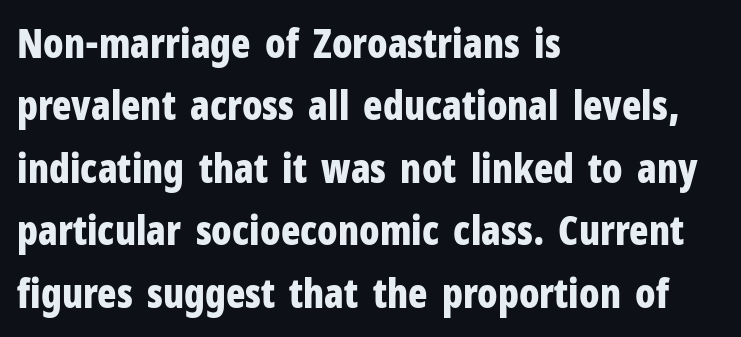
{"serif": "no", "italic": "no", "bold": "yes", "weight": "bold", "width": "condensed", "stroke_contrast": "low", "x_height": "medium", "monospaced": "no", "underline": "no", "align": "left", "line_spacing": "normal", "line_spacing_ratio": 1.56, "letter_spacing": "normal", "letter_spacing_em": 0.0, "glyph_px": 40}
